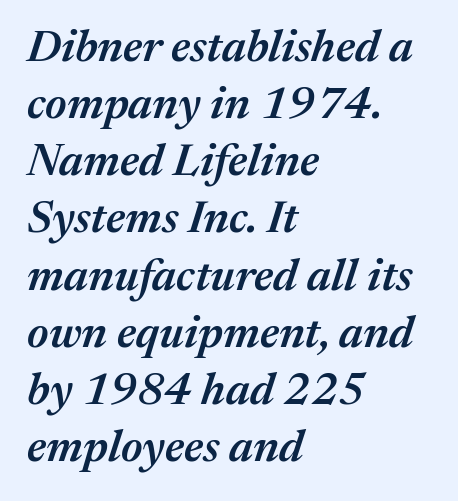
The image shows 45 px semibold type, italic (leaning right); set left-aligned, normal line spacing (1.27x), normal letter spacing, not underlined; medium stroke contrast and a medium x-height.
